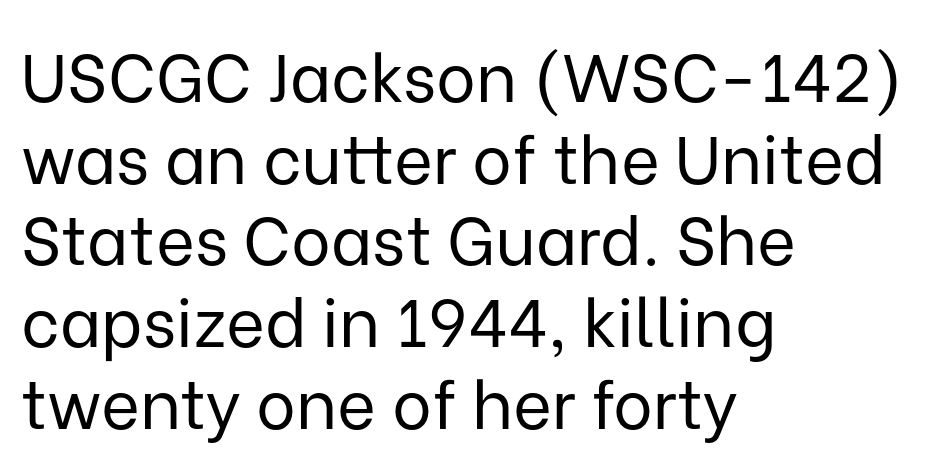
Q: Is the text bold? A: No.
Q: Is the text italic (slanted)? A: No, it is upright.
Q: Is the typeface a serif or a sans-serif typeface? A: Sans-serif.
Q: Is the text underlined? A: No.
Q: How is the paragraph aligned? A: Left-aligned.
Q: Is the spacing between letters normal or unusually wide? A: Normal.
Q: Width (condensed, normal, or wide)? A: Normal.
Q: Stroke contrast? A: Low.
Q: x-height? A: Medium.
Q: Monospaced? A: No.
